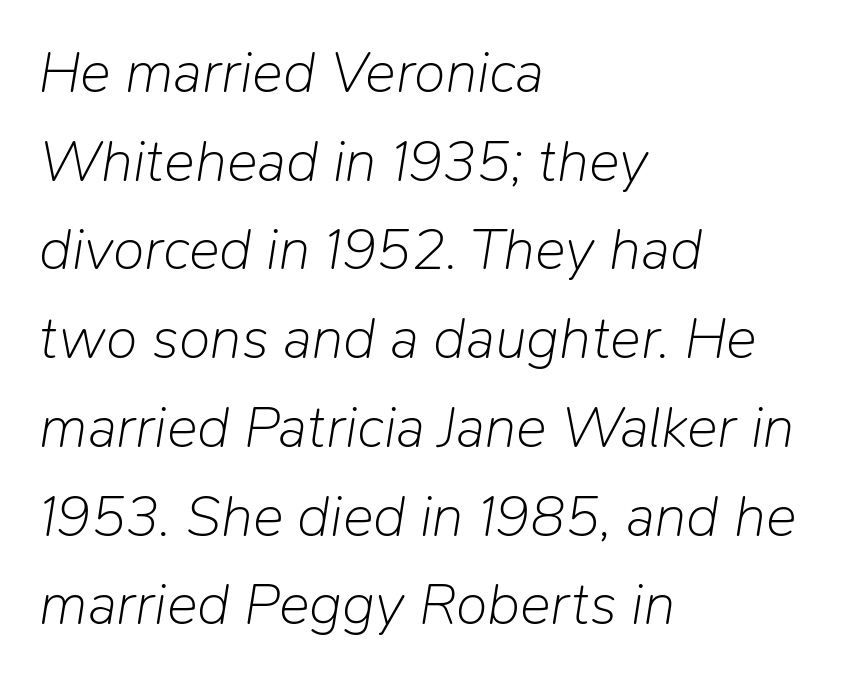
Q: Is the text bold? A: No.
Q: Is the text italic (slanted)? A: Yes, it leans right by about 9 degrees.
Q: Is the text underlined? A: No.
Q: How is the paragraph aligned? A: Left-aligned.
Q: Is the spacing between letters normal or unusually wide? A: Normal.
Q: Is the spacing between lines tight, normal or loose? A: Normal.
Q: Width (condensed, normal, or wide)? A: Normal.
Q: Stroke contrast? A: Low.
Q: x-height? A: Medium.
Q: Monospaced? A: No.
